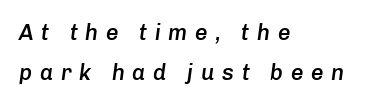
Q: Is the text bold? A: Semi-bold.
Q: Is the text italic (slanted)? A: Yes, it leans right by about 8 degrees.
Q: Is the text underlined? A: No.
Q: How is the paragraph aligned? A: Left-aligned.
Q: Is the spacing between letters normal or unusually wide? A: Unusually wide.
